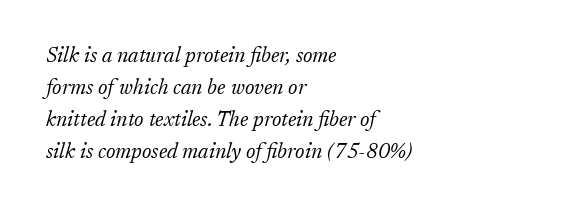
These glyphs show unthickened strokes, regular width or finer. The face used here is rendered with its standard letterfit. The lines are quadded left. Baseline-to-baseline distance is the conventional proportion of letter height. Check the space under the baseline: it is left empty.
